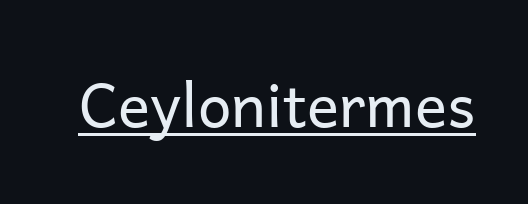
The image shows 60 px regular-weight sans-serif type, upright; set normal letter spacing, underlined; low stroke contrast and a medium x-height.
